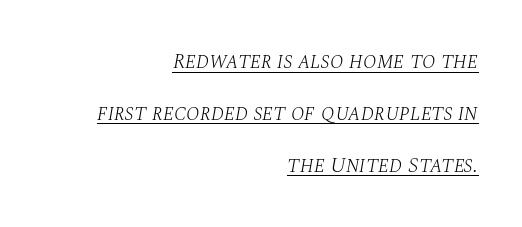
There is no visible air inserted between adjacent glyphs. Glance below the letters and you will spot a drawn line. Horizontal alignment here is rightward, an uncommon choice for prose. How would I describe the line gaps? Wide and relaxed. Yep, that's italic — everything's leaning. The weight tops out at a normal text grade.
